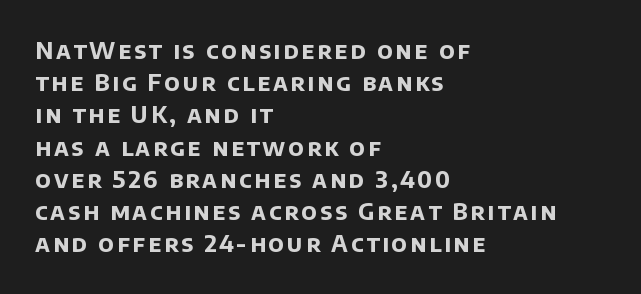
The image shows 23 px bold type; set left-aligned, normal line spacing (1.4x), not underlined.
